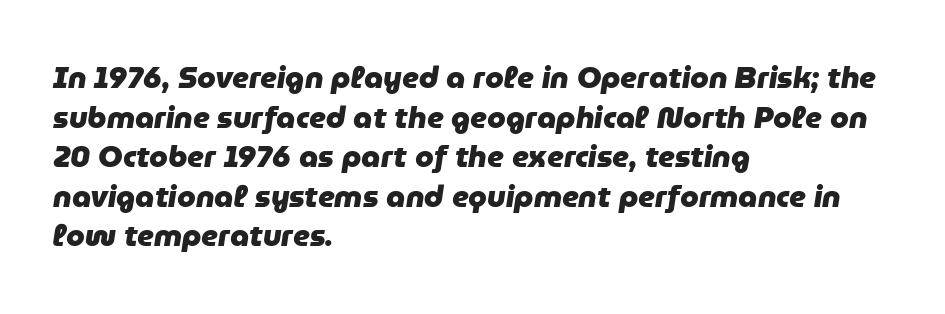
{"italic": "yes", "lean": "right", "slant_degrees": 9, "bold": "yes", "weight": "heavy", "width": "normal", "stroke_contrast": "low", "x_height": "medium", "monospaced": "no", "underline": "no", "align": "left", "line_spacing": "normal", "line_spacing_ratio": 1.32, "letter_spacing": "normal", "letter_spacing_em": 0.0, "glyph_px": 30}
